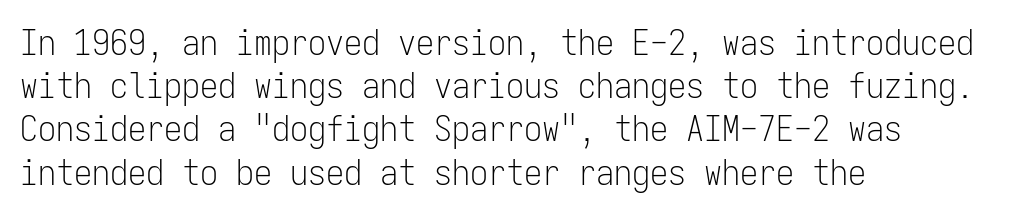
Q: Is the text bold? A: No.
Q: Is the text italic (slanted)? A: No, it is upright.
Q: Is the typeface a serif or a sans-serif typeface? A: Sans-serif.
Q: Is the text underlined? A: No.
Q: How is the paragraph aligned? A: Left-aligned.
Q: Is the spacing between letters normal or unusually wide? A: Normal.
Q: Width (condensed, normal, or wide)? A: Condensed.
Q: Stroke contrast? A: Low.
Q: x-height? A: Medium.
Q: Monospaced? A: Yes.
